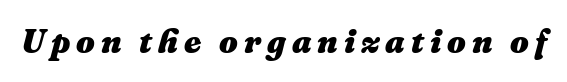
Pretty heavy lettering here — definitely bold. Posture: slanted. The letters advance in unequal steps, a hallmark of proportional type. The glyphs are unaccompanied by any horizontal stroke below them.
